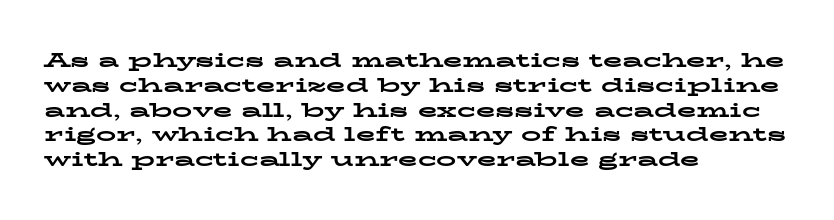
Q: Is the text bold? A: Yes.
Q: Is the text italic (slanted)? A: No, it is upright.
Q: Is the text underlined? A: No.
Q: How is the paragraph aligned? A: Left-aligned.
Q: Is the spacing between letters normal or unusually wide? A: Normal.
